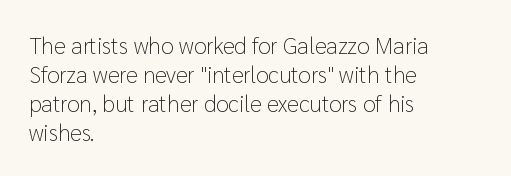
The image shows 23 px text type, upright; set left-aligned, normal line spacing (1.26x), normal letter spacing, not underlined.
